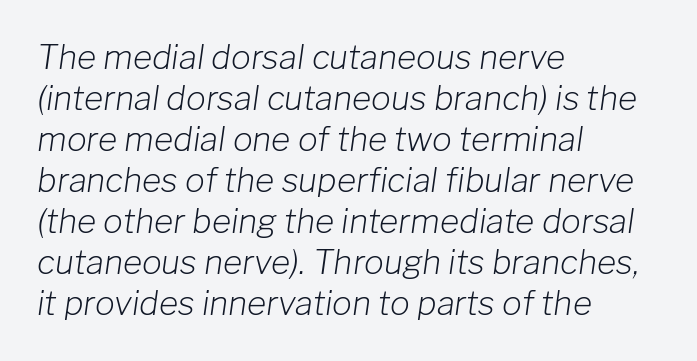
{"italic": "yes", "lean": "right", "slant_degrees": 8, "bold": "no", "weight": "light", "width": "normal", "stroke_contrast": "low", "x_height": "medium", "monospaced": "no", "underline": "no", "align": "left", "line_spacing_ratio": 1.24, "letter_spacing": "normal", "letter_spacing_em": 0.0, "glyph_px": 33}
